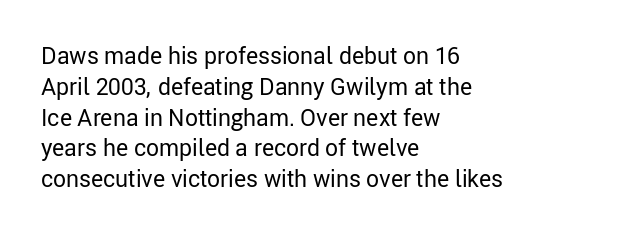
Q: Is the text bold? A: No.
Q: Is the text italic (slanted)? A: No, it is upright.
Q: Is the text underlined? A: No.
Q: How is the paragraph aligned? A: Left-aligned.
Q: Is the spacing between letters normal or unusually wide? A: Normal.
Q: Is the spacing between lines tight, normal or loose? A: Normal.
